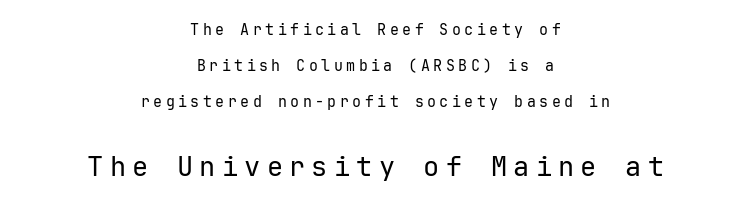
Q: Is the text bold? A: No.
Q: Is the text italic (slanted)? A: No, it is upright.
Q: Is the text underlined? A: No.
Q: How is the paragraph aligned? A: Centered.
Q: Is the spacing between letters normal or unusually wide? A: Unusually wide.
Q: Is the spacing between lines tight, normal or loose? A: Loose.
Q: Which block of text is set in a larger size, the first (top) or the second (bottom)? A: The second (bottom) one.
